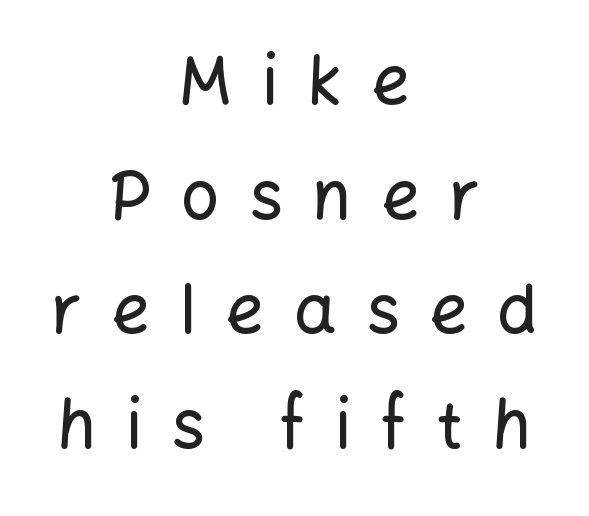
The image shows 67 px sans-serif type, upright; set centered, line spacing 1.71x, unusually wide letter spacing (+0.44 em), not underlined; low stroke contrast and a medium x-height.
